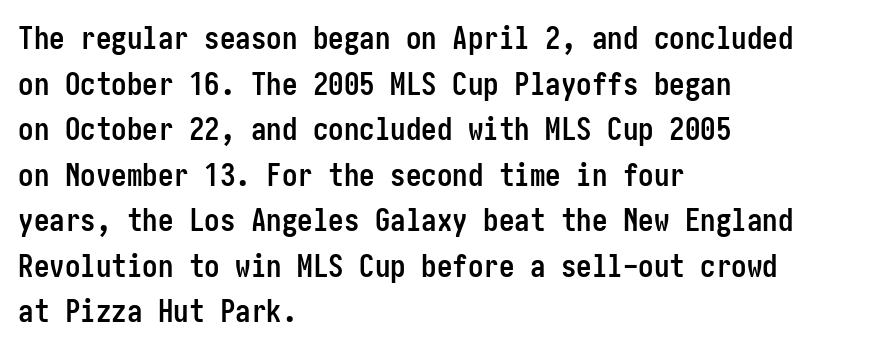
The image shows 31 px semibold, condensed sans-serif type, upright; set left-aligned, normal line spacing (1.47x), normal letter spacing, not underlined; low stroke contrast and a medium x-height.
